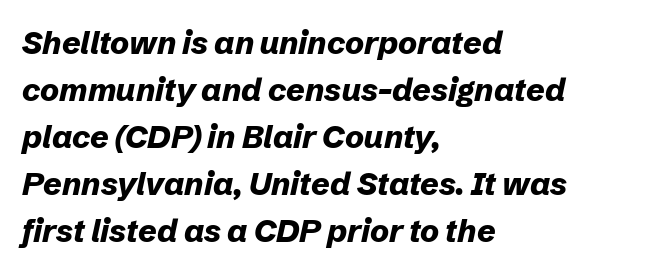
{"italic": "yes", "lean": "right", "slant_degrees": 12, "bold": "yes", "weight": "bold", "width": "normal", "stroke_contrast": "low", "x_height": "medium", "monospaced": "no", "underline": "no", "align": "left", "line_spacing": "normal", "line_spacing_ratio": 1.47, "letter_spacing": "normal", "letter_spacing_em": 0.0, "glyph_px": 32}
